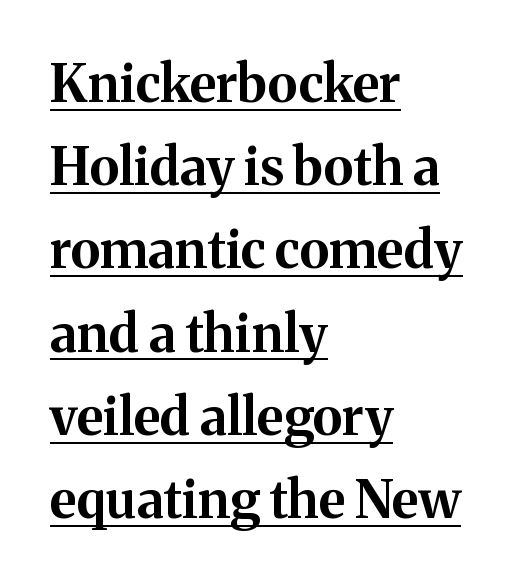
The image shows 52 px bold serif type, upright; set left-aligned, normal line spacing (1.6x), normal letter spacing, underlined; medium stroke contrast and a medium x-height.
